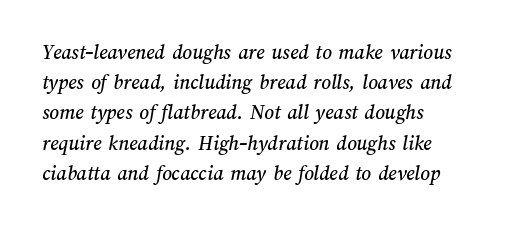
Q: Is the text underlined? A: No.
Q: How is the paragraph aligned? A: Left-aligned.
Q: Is the spacing between letters normal or unusually wide? A: Normal.
Q: Is the spacing between lines tight, normal or loose? A: Normal.
